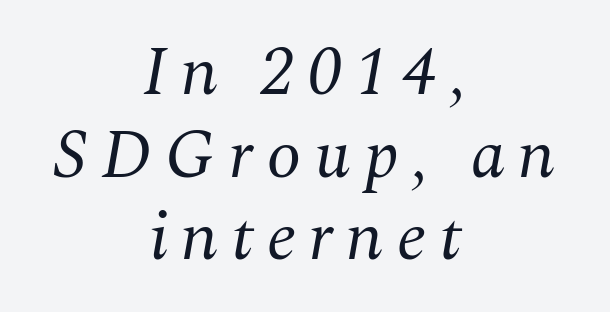
Character widths vary here, with narrow letters taking less room than wide ones. Unmarked baselines from the first word to the last. Letters have the restrained weight of plain body copy at most. Neither beginnings nor endings align; midpoints do.
